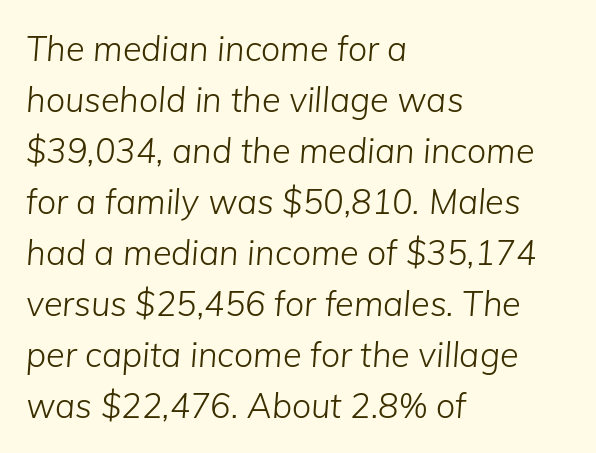
{"italic": "yes", "lean": "right", "slant_degrees": 5, "bold": "no", "weight": "light", "width": "normal", "stroke_contrast": "low", "x_height": "medium", "monospaced": "no", "underline": "no", "align": "left", "line_spacing": "normal", "line_spacing_ratio": 1.5, "letter_spacing": "normal", "letter_spacing_em": 0.0, "glyph_px": 34}
